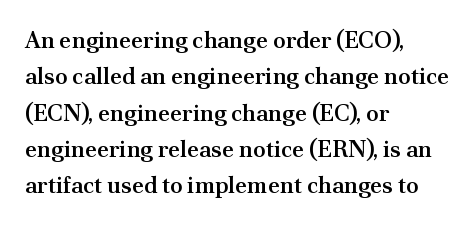
{"italic": "no", "bold": "semi", "underline": "no", "align": "left", "line_spacing": "normal", "line_spacing_ratio": 1.58, "letter_spacing": "normal", "letter_spacing_em": 0.0, "glyph_px": 23}
